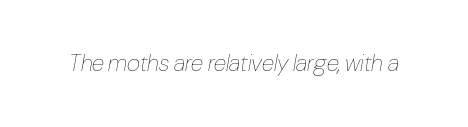
The image shows 23 px text type, italic (leaning right); set normal letter spacing, not underlined.
